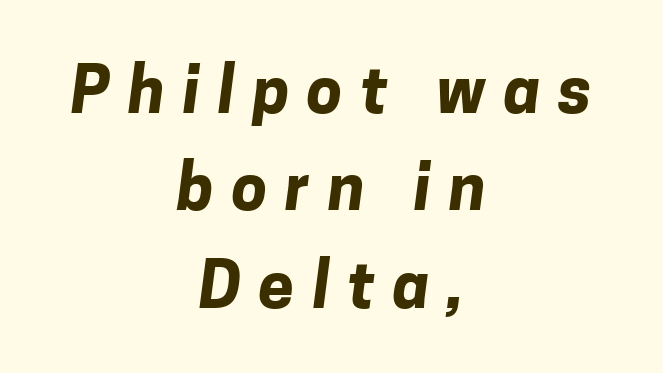
{"serif": "no", "bold": "yes", "weight": "bold", "width": "normal", "stroke_contrast": "low", "x_height": "medium", "monospaced": "no", "underline": "no", "align": "center", "line_spacing": "normal", "line_spacing_ratio": 1.52, "letter_spacing": "wide", "letter_spacing_em": 0.28, "glyph_px": 64}
